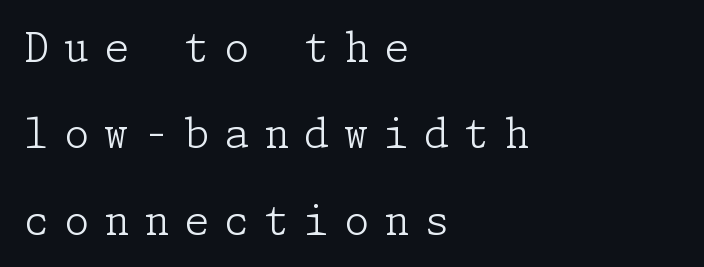
Font category for this specimen: serif. Alignment: flush left. Someone cranked the tracking dial way up on this one. Notice how the stems are strictly vertical — no italics here. The strokes carry an ordinary text weight at most. The space between consecutive lines is lavish.
